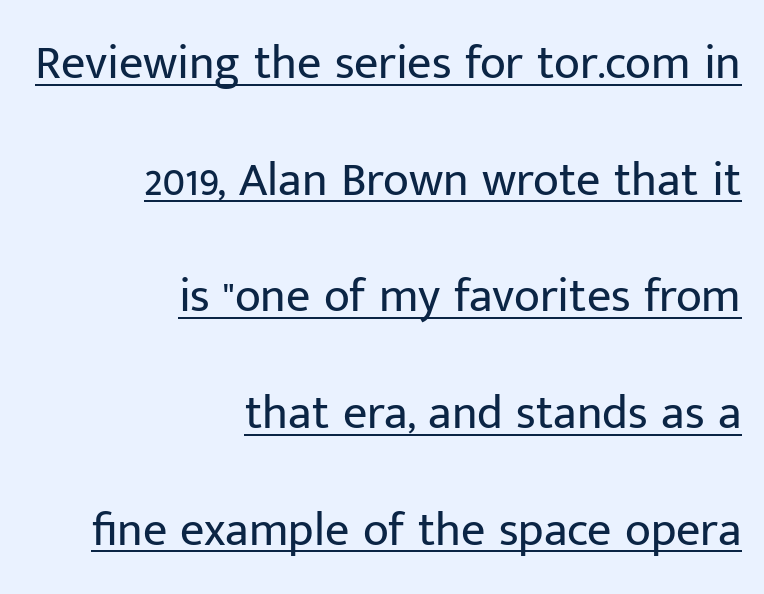
The designer went with a sans here, leaving each stem footless. This is roman type, the default non-slanted kind. Note the varied advance widths — an 'i' is clearly narrower than an 'm'. Right-aligned paragraph, ragged on the left. Letter spacing: default. These lines stand farther apart than default settings would place them.
